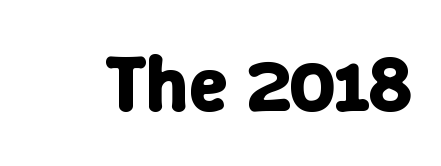
The image shows 79 px bold type, upright; set normal letter spacing, not underlined; low stroke contrast and a medium x-height.
